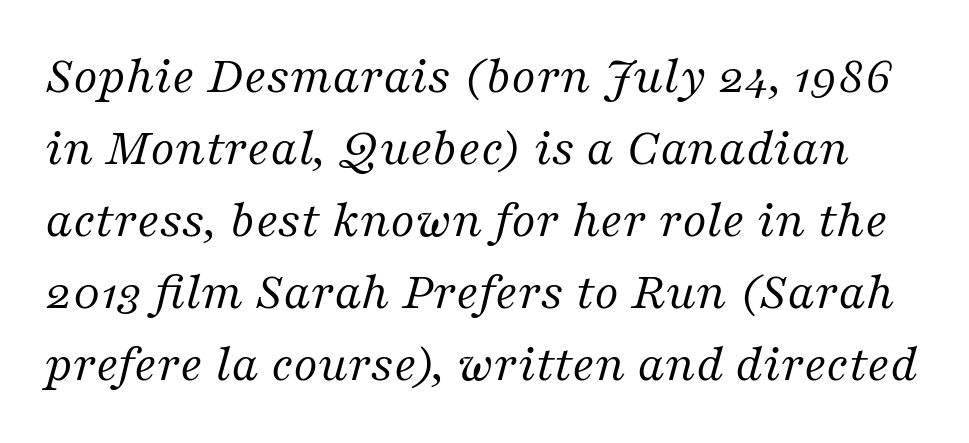
Q: Is the text bold? A: No.
Q: Is the text italic (slanted)? A: Yes, it leans right by about 16 degrees.
Q: Is the typeface a serif or a sans-serif typeface? A: Serif.
Q: Is the text underlined? A: No.
Q: Is the spacing between letters normal or unusually wide? A: Normal.
Q: Is the spacing between lines tight, normal or loose? A: Normal.
Q: Width (condensed, normal, or wide)? A: Normal.
Q: Stroke contrast? A: Medium.
Q: x-height? A: Medium.
Q: Monospaced? A: No.
